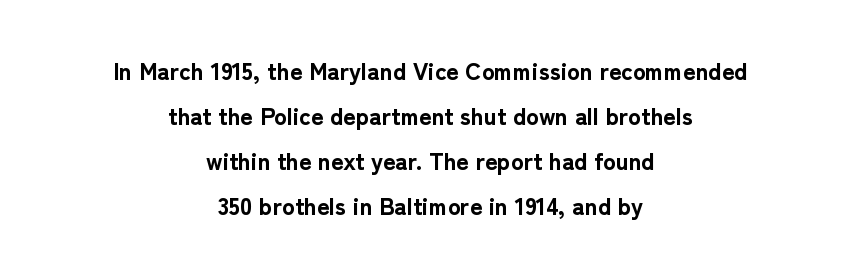
Inter-character spacing is left at the font's built-in metrics. The words here are not underlined. Notice how the stems are strictly vertical — no italics here. Thick stems and heavy bowls — unmistakably bold. One-word summary of the alignment: center.
